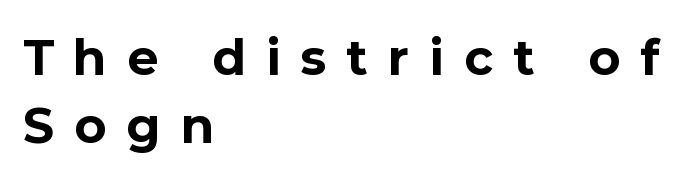
The image shows 53 px bold sans-serif type, upright; set left-aligned, normal line spacing (1.29x), unusually wide letter spacing (+0.38 em), not underlined; a medium x-height.
